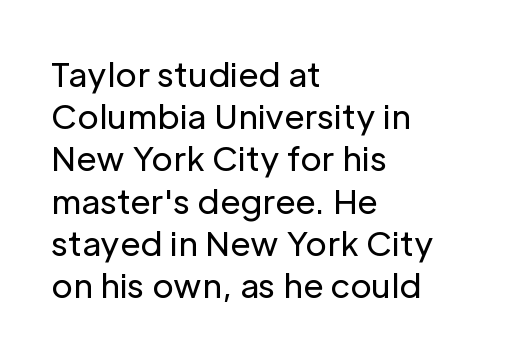
{"serif": "no", "italic": "no", "bold": "no", "weight": "regular", "width": "normal", "stroke_contrast": "low", "x_height": "medium", "monospaced": "no", "underline": "no", "align": "left", "line_spacing": "normal", "line_spacing_ratio": 1.28, "letter_spacing": "normal", "letter_spacing_em": 0.0, "glyph_px": 33}
